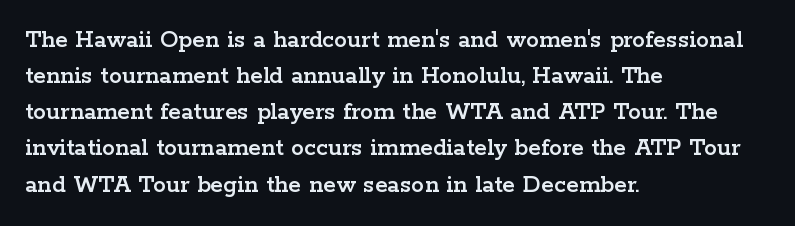
The image shows 26 px text type, upright; set left-aligned, normal line spacing (1.39x), normal letter spacing, not underlined.
